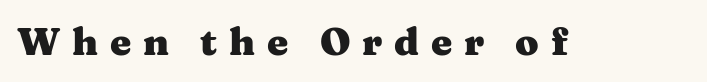
Every letter is thick-stroked: bold, no question. The lettering stays uniformly vertical, giving the passage a roman look. Varying glyph widths throughout — classic text-font behaviour. Descenders are the only things crossing below the line. To sum up the face: it has serifs. Words appear elongated and porous because spacing is wide.
